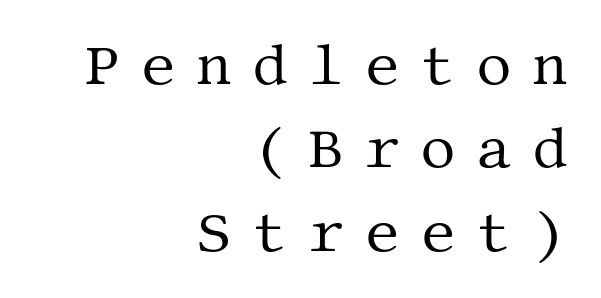
Q: Is the text bold? A: No.
Q: Is the text italic (slanted)? A: No, it is upright.
Q: Is the typeface a serif or a sans-serif typeface? A: Serif.
Q: Is the text underlined? A: No.
Q: How is the paragraph aligned? A: Right-aligned.
Q: Is the spacing between letters normal or unusually wide? A: Unusually wide.
Q: Is the spacing between lines tight, normal or loose? A: Normal.
Q: Width (condensed, normal, or wide)? A: Normal.
Q: Stroke contrast? A: Medium.
Q: x-height? A: Large.
